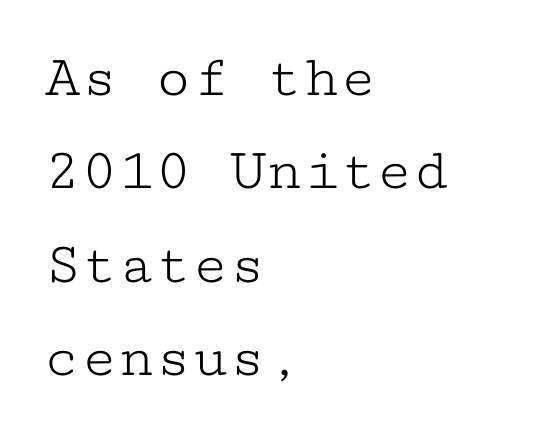
Q: Is the text bold? A: No.
Q: Is the text italic (slanted)? A: No, it is upright.
Q: Is the typeface a serif or a sans-serif typeface? A: Serif.
Q: Is the text underlined? A: No.
Q: How is the paragraph aligned? A: Left-aligned.
Q: Is the spacing between letters normal or unusually wide? A: Normal.
Q: Is the spacing between lines tight, normal or loose? A: Normal.
Q: Width (condensed, normal, or wide)? A: Wide.
Q: Stroke contrast? A: Low.
Q: x-height? A: Medium.
Q: Monospaced? A: Yes.
